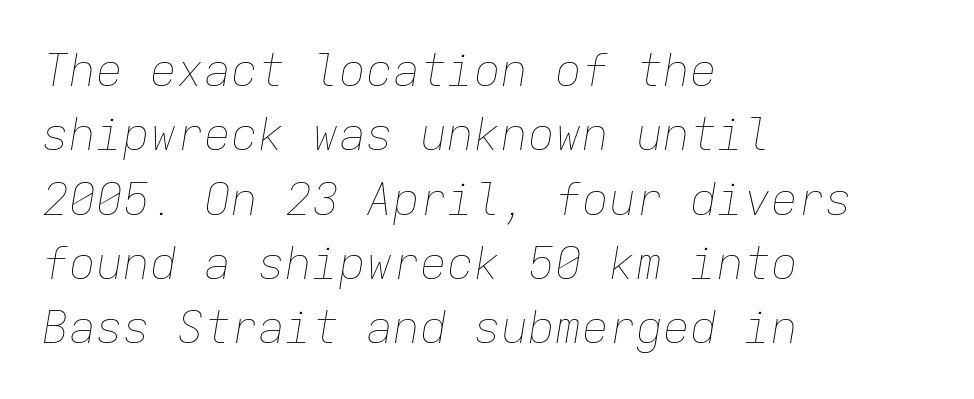
Q: Is the text bold? A: No.
Q: Is the text italic (slanted)? A: Yes, it leans right by about 9 degrees.
Q: Is the text underlined? A: No.
Q: How is the paragraph aligned? A: Left-aligned.
Q: Is the spacing between letters normal or unusually wide? A: Normal.
Q: Is the spacing between lines tight, normal or loose? A: Normal.
Q: Width (condensed, normal, or wide)? A: Normal.
Q: Stroke contrast? A: Low.
Q: x-height? A: Medium.
Q: Monospaced? A: Yes.
